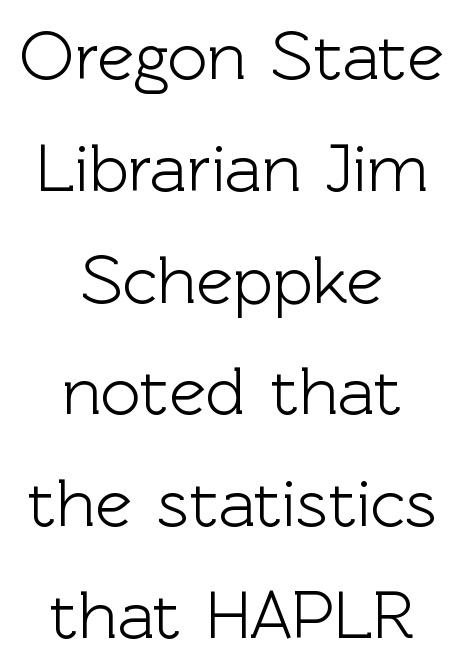
{"serif": "no", "italic": "no", "width": "normal", "x_height": "medium", "monospaced": "no", "underline": "no", "align": "center", "line_spacing": "normal", "line_spacing_ratio": 1.62, "letter_spacing": "normal", "letter_spacing_em": 0.0, "glyph_px": 69}
